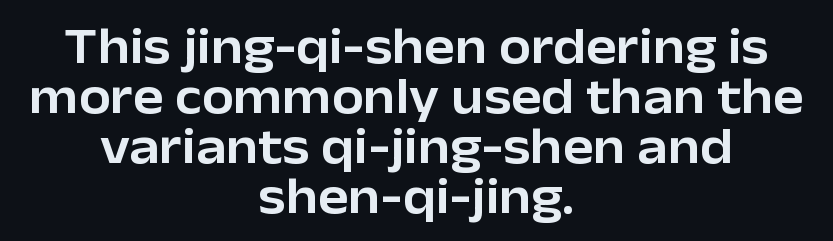
Underlining? Definitely not there. How would I describe the line gaps? Narrow and economical. The passage is arranged like a title page — every line centered. A typesetter would label this face a sans. The lettering holds an erect, upright posture throughout. Standard letterfit; no display-style spreading of the glyphs.
